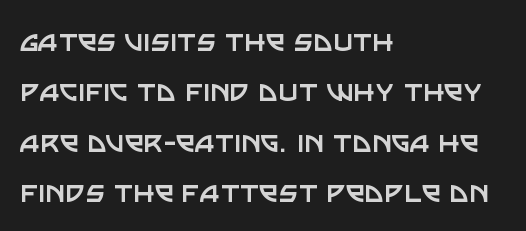
{"serif": "no", "italic": "no", "bold": "no", "weight": "regular", "width": "normal", "stroke_contrast": "low", "x_height": "large", "monospaced": "no", "underline": "no", "align": "left", "line_spacing": "normal", "line_spacing_ratio": 1.48, "letter_spacing": "normal", "letter_spacing_em": 0.0, "glyph_px": 34}
